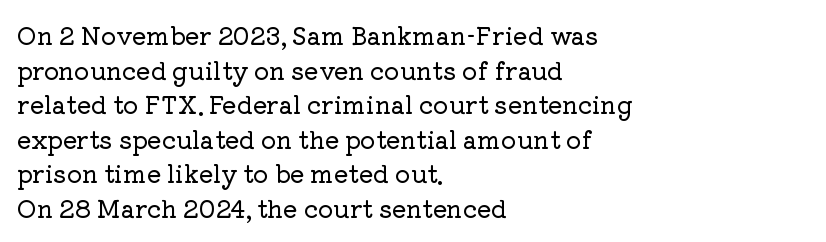
The image shows 24 px text type, upright; set left-aligned, normal line spacing (1.44x), normal letter spacing, not underlined.
